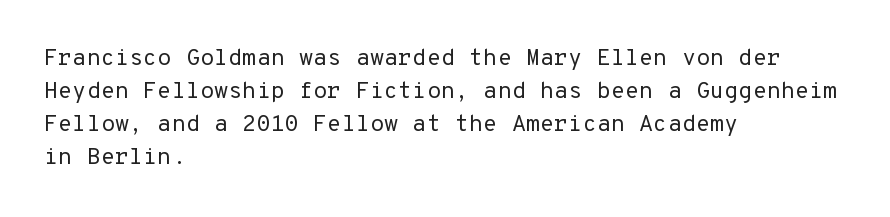
{"italic": "no", "bold": "no", "underline": "no", "align": "left", "line_spacing": "normal", "line_spacing_ratio": 1.43, "letter_spacing": "normal", "letter_spacing_em": 0.0, "glyph_px": 23}
